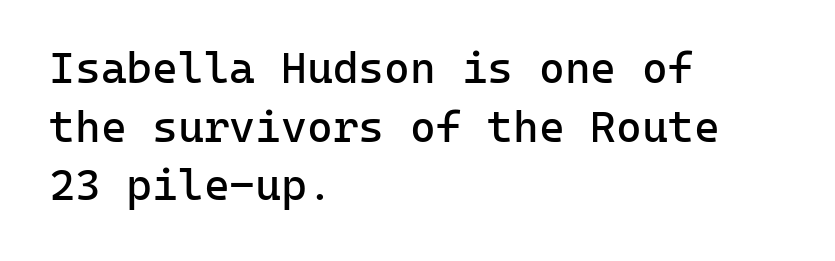
Posture: upright roman. Fixed-width glyphs throughout — classic coding-font behaviour. Letters rest on an invisible, unmarked baseline. The face used here is rendered with its standard letterfit.
